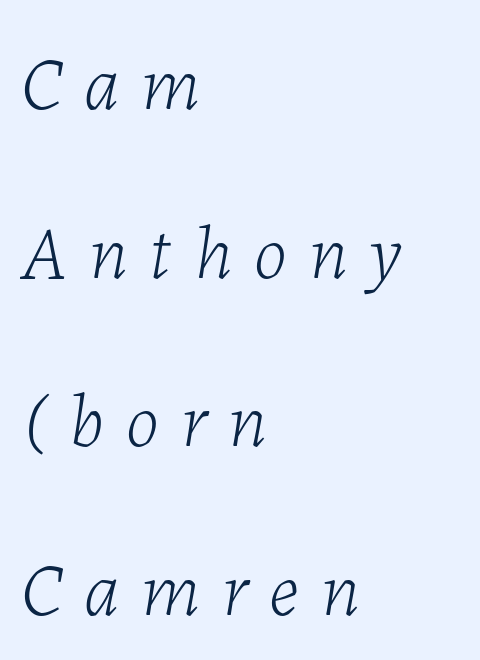
Horizontal bands of white between lines are thick stripes. Does extra space separate the letters? Yes, quite a lot of it. Looks like regular typesetting: each glyph gets only the width it needs. The characters are drawn with everyday or finer stroke widths. A bare baseline throughout the passage. The font's italic variant was chosen for this text.
